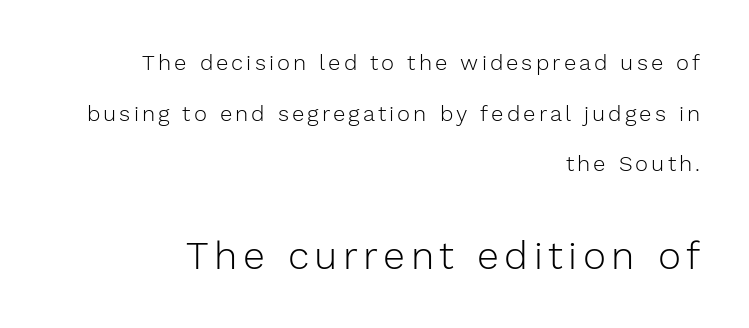
{"serif": "no", "italic": "no", "bold": "no", "weight": "light", "width": "normal", "stroke_contrast": "low", "x_height": "medium", "monospaced": "no", "underline": "no", "align": "right", "line_spacing": "loose", "line_spacing_ratio": 2.3, "larger_block": "second", "size_ratio": 1.77, "glyph_px": 39}
